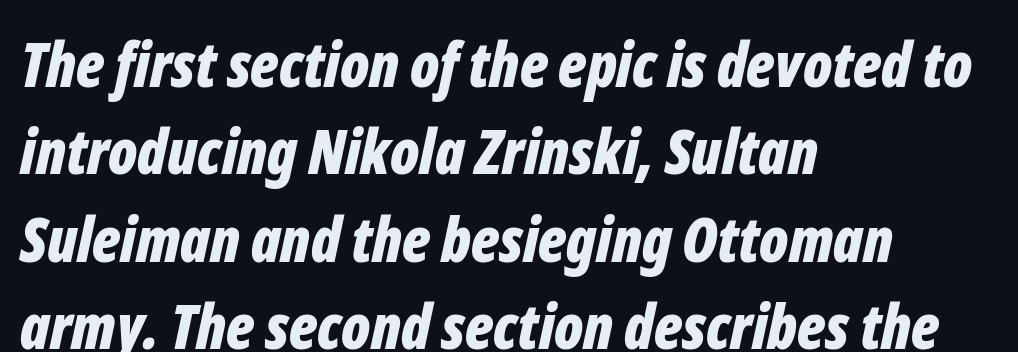
Compared with an ordinary text face, these strokes are far heavier — a full bold. The rendering keeps characters at their native spacing. Quick note: italic. The rows are spaced the way most documents space them. Casual observation: everything's shoved over to the left.
